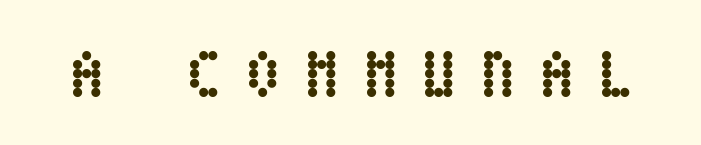
{"italic": "no", "bold": "yes", "weight": "semibold", "width": "condensed", "stroke_contrast": "low", "x_height": "large", "underline": "no", "letter_spacing": "wide", "letter_spacing_em": 0.33, "glyph_px": 67}
